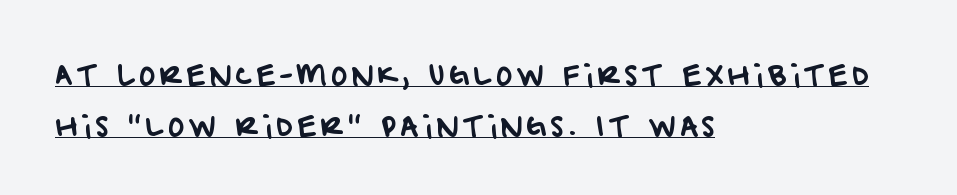
The image shows 28 px sans-serif type; set left-aligned, line spacing 1.81x, underlined; low stroke contrast and a large x-height.
